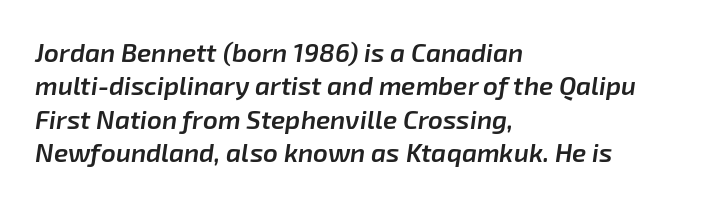
{"italic": "yes", "lean": "right", "slant_degrees": 8, "bold": "semi", "underline": "no", "align": "left", "line_spacing": "normal", "line_spacing_ratio": 1.28, "letter_spacing": "normal", "letter_spacing_em": 0.0, "glyph_px": 26}
